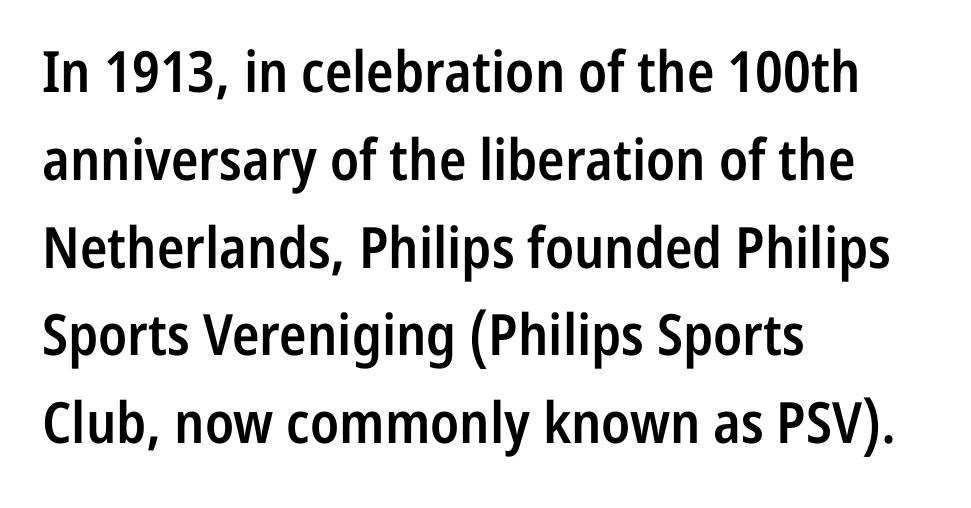
{"serif": "no", "italic": "no", "bold": "semi", "weight": "semibold", "width": "condensed", "stroke_contrast": "low", "x_height": "medium", "monospaced": "no", "underline": "no", "align": "left", "line_spacing": "normal", "line_spacing_ratio": 1.54, "letter_spacing": "normal", "letter_spacing_em": 0.0, "glyph_px": 57}
